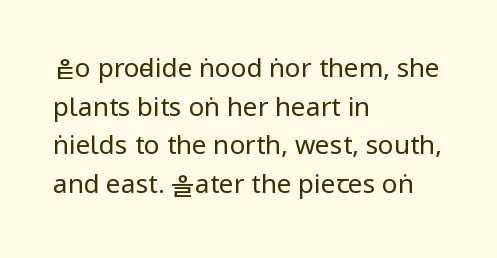
The image shows 26 px text type, upright; set left-aligned, normal line spacing (1.49x), normal letter spacing, not underlined.
